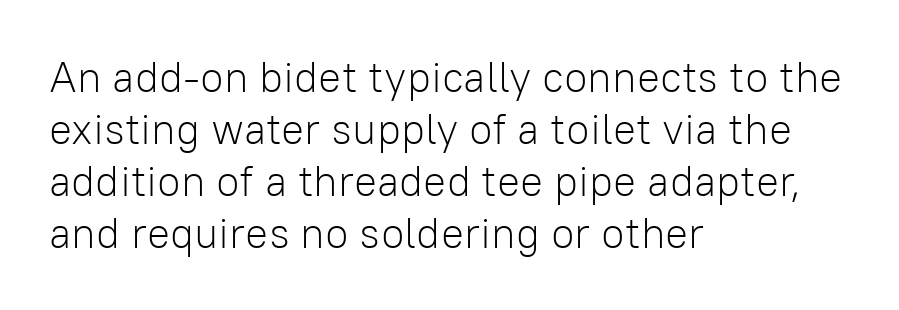
{"serif": "no", "italic": "no", "bold": "no", "weight": "light", "width": "normal", "stroke_contrast": "low", "x_height": "medium", "monospaced": "no", "underline": "no", "align": "left", "line_spacing_ratio": 1.21, "letter_spacing": "normal", "letter_spacing_em": 0.0, "glyph_px": 43}
